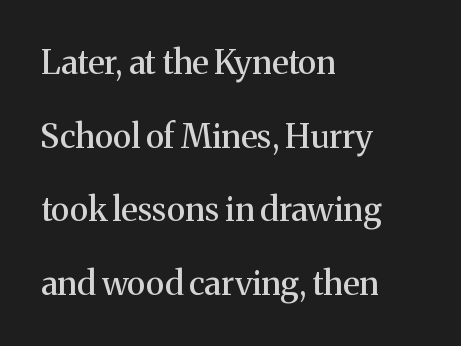
The image shows 33 px serif type, upright; set left-aligned, loose line spacing (2.23x), normal letter spacing, not underlined; medium stroke contrast and a medium x-height.
